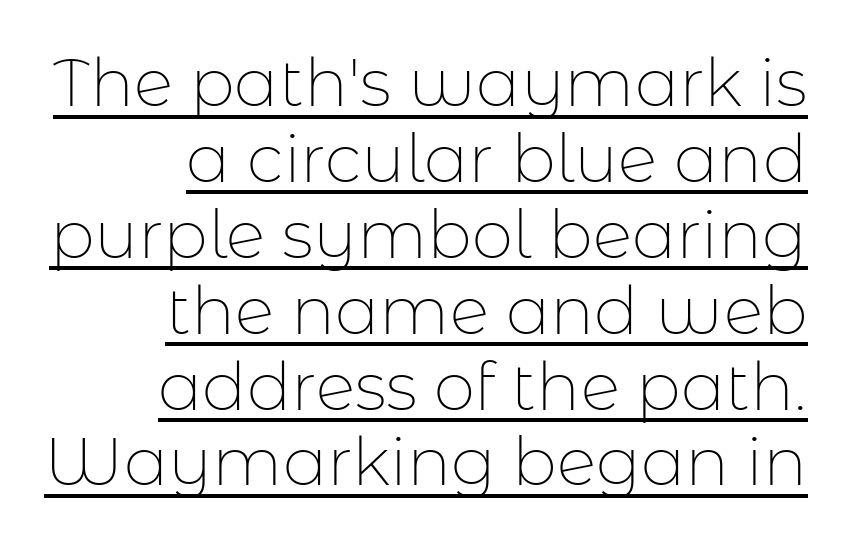
Q: Is the text bold? A: No.
Q: Is the text italic (slanted)? A: No, it is upright.
Q: Is the typeface a serif or a sans-serif typeface? A: Sans-serif.
Q: Is the text underlined? A: Yes.
Q: How is the paragraph aligned? A: Right-aligned.
Q: Is the spacing between letters normal or unusually wide? A: Normal.
Q: Is the spacing between lines tight, normal or loose? A: Tight.
Q: Width (condensed, normal, or wide)? A: Normal.
Q: Stroke contrast? A: Low.
Q: x-height? A: Medium.
Q: Monospaced? A: No.
